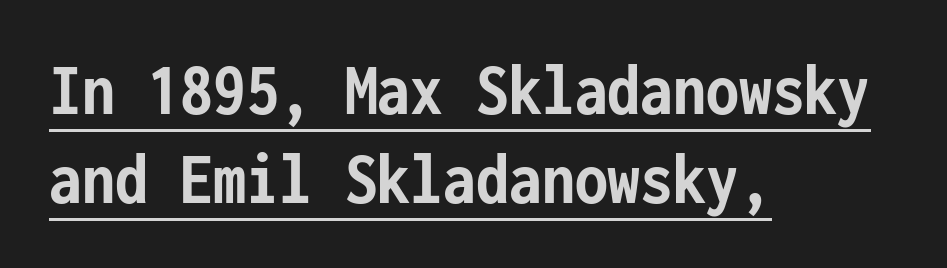
{"serif": "no", "italic": "no", "bold": "yes", "weight": "semibold", "width": "condensed", "stroke_contrast": "low", "x_height": "medium", "monospaced": "yes", "underline": "yes", "align": "left", "line_spacing_ratio": 1.19, "letter_spacing": "normal", "letter_spacing_em": 0.0, "glyph_px": 75}
